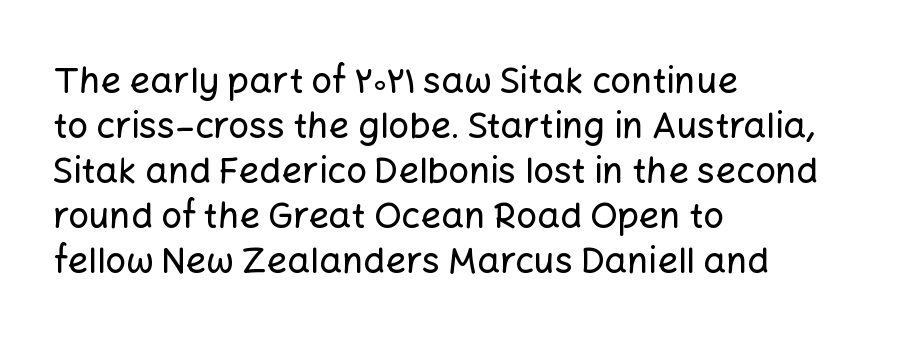
The image shows 36 px sans-serif type, upright; set left-aligned, normal line spacing (1.25x), normal letter spacing, not underlined; low stroke contrast and a medium x-height.
